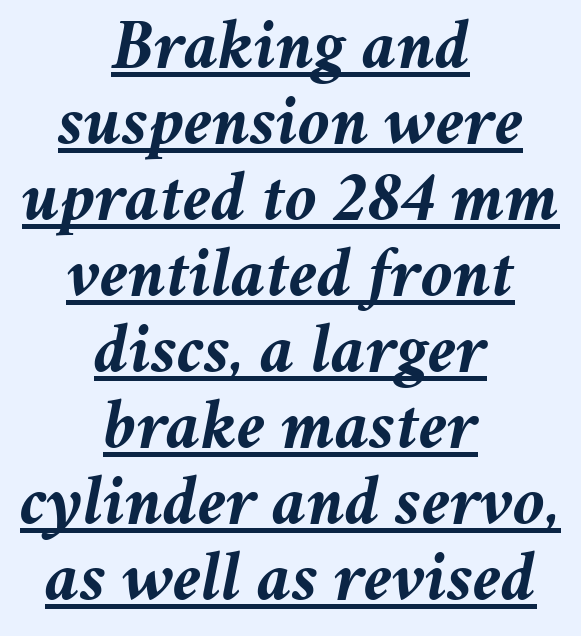
Q: Is the text bold? A: Yes.
Q: Is the text italic (slanted)? A: Yes, it leans right by about 11 degrees.
Q: Is the text underlined? A: Yes.
Q: How is the paragraph aligned? A: Centered.
Q: Is the spacing between letters normal or unusually wide? A: Normal.
Q: Is the spacing between lines tight, normal or loose? A: Tight.
Q: Width (condensed, normal, or wide)? A: Normal.
Q: Stroke contrast? A: Medium.
Q: x-height? A: Medium.
Q: Monospaced? A: No.
